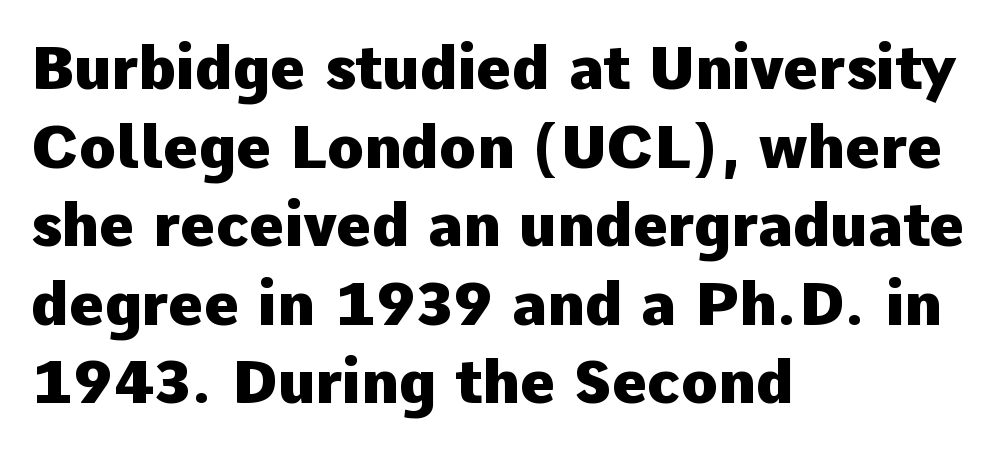
The image shows 60 px heavy sans-serif type, upright; set left-aligned, normal line spacing (1.31x), normal letter spacing, not underlined; low stroke contrast and a medium x-height.
